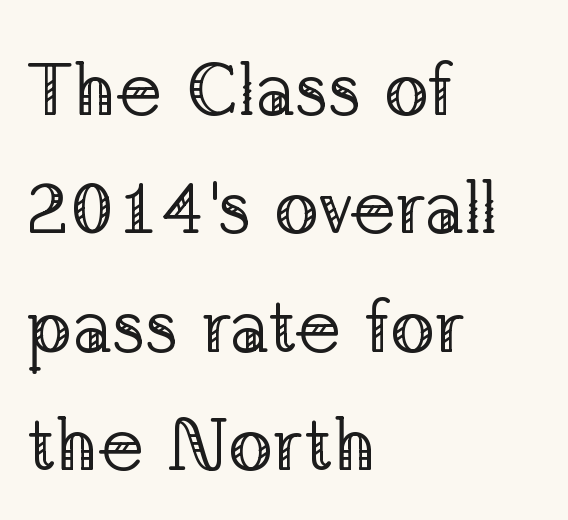
Type without underlining. The leading is moderate, giving the passage an even texture. In terms of posture, this sample is upright. Compared with a centered layout, this one pins lines to the left instead. Short note: letters normally spaced. You can tell from the footed stems that serif type was used.
